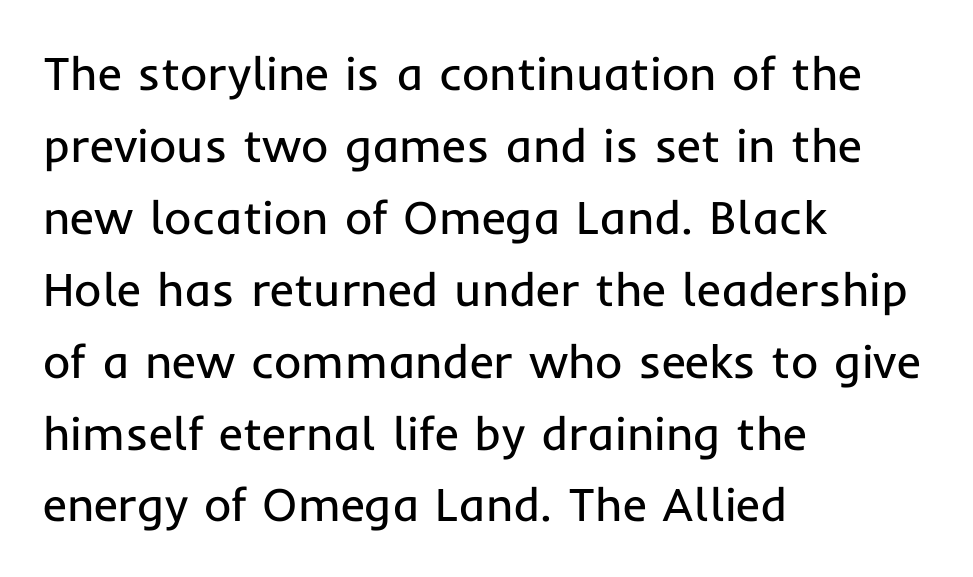
Unbolded letterforms with no extra heft. Each letter keeps its own natural width here, so spacing adapts to shape. How would I describe the line gaps? Plain and ordinary. Each word holds together tightly as a unit, with standard inter-letter gaps.
